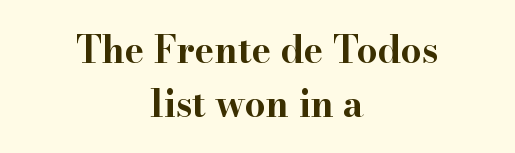
The image shows 37 px bold, wide serif type, upright; set centered, normal line spacing (1.45x), normal letter spacing, not underlined; high stroke contrast and a small x-height.
